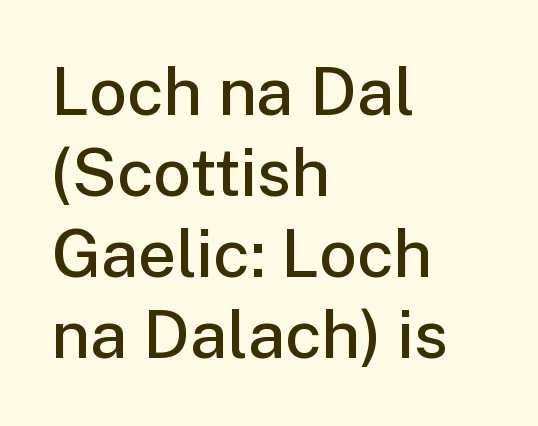
The image shows 67 px semibold sans-serif type, upright; set left-aligned, line spacing 1.21x, normal letter spacing, not underlined; low stroke contrast and a medium x-height.
